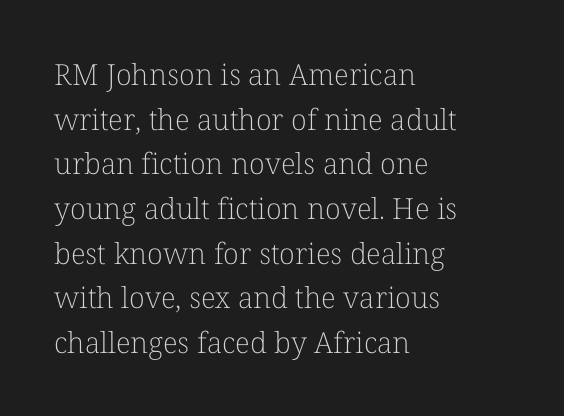
The image shows 29 px light serif type, upright; set left-aligned, normal line spacing (1.54x), normal letter spacing, not underlined; low stroke contrast and a medium x-height.
